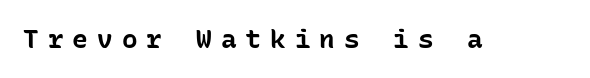
{"italic": "no", "bold": "yes", "underline": "no", "letter_spacing": "wide", "letter_spacing_em": 0.35, "glyph_px": 26}
